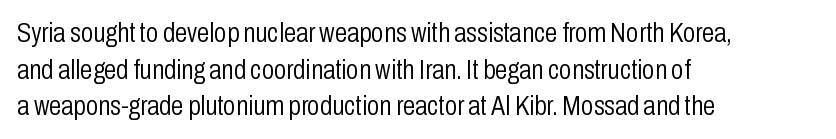
{"serif": "no", "italic": "no", "bold": "no", "weight": "light", "width": "condensed", "stroke_contrast": "low", "x_height": "medium", "monospaced": "no", "underline": "no", "align": "left", "line_spacing": "normal", "line_spacing_ratio": 1.31, "letter_spacing": "normal", "letter_spacing_em": 0.0, "glyph_px": 28}
